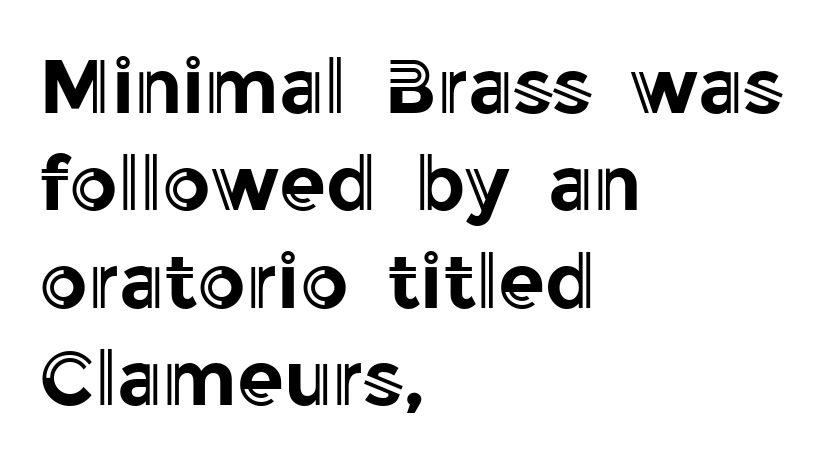
Q: Is the text italic (slanted)? A: No, it is upright.
Q: Is the text underlined? A: No.
Q: How is the paragraph aligned? A: Left-aligned.
Q: Is the spacing between letters normal or unusually wide? A: Normal.
Q: Is the spacing between lines tight, normal or loose? A: Normal.
Q: Width (condensed, normal, or wide)? A: Normal.
Q: x-height? A: Medium.
Q: Monospaced? A: No.
